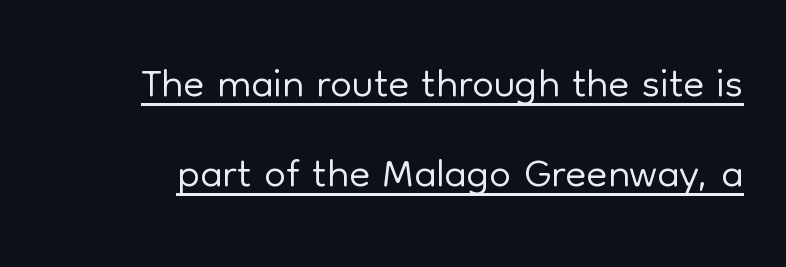
Q: Is the text bold? A: No.
Q: Is the text italic (slanted)? A: No, it is upright.
Q: Is the typeface a serif or a sans-serif typeface? A: Sans-serif.
Q: Is the text underlined? A: Yes.
Q: Is the spacing between letters normal or unusually wide? A: Normal.
Q: Is the spacing between lines tight, normal or loose? A: Normal.
Q: Width (condensed, normal, or wide)? A: Normal.
Q: Stroke contrast? A: Low.
Q: x-height? A: Medium.
Q: Monospaced? A: No.
